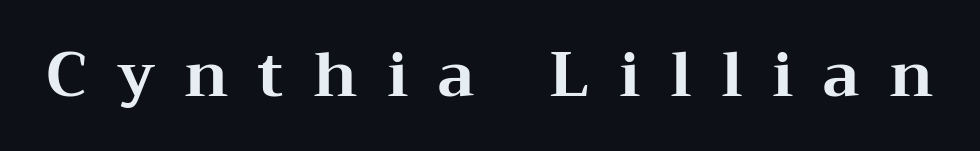
Q: Is the text bold? A: Yes.
Q: Is the text italic (slanted)? A: No, it is upright.
Q: Is the typeface a serif or a sans-serif typeface? A: Serif.
Q: Is the text underlined? A: No.
Q: Is the spacing between letters normal or unusually wide? A: Unusually wide.
Q: Width (condensed, normal, or wide)? A: Wide.
Q: Stroke contrast? A: Medium.
Q: x-height? A: Medium.
Q: Monospaced? A: No.
